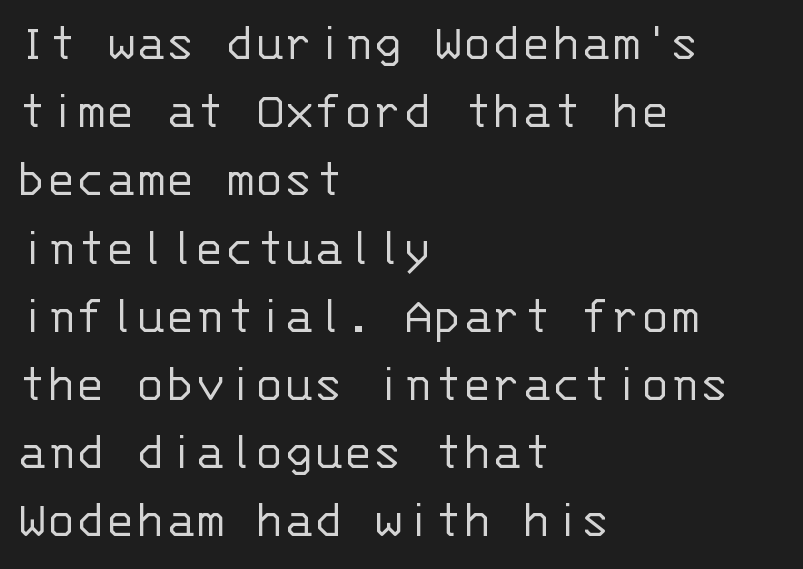
Lines of text with bare space underneath. You could count columns in this text — the font is strictly monospaced. Serif or sans? Sans — the stroke terminals are bare. Where is the straight margin? On the left. These lines keep a tight, regular rhythm from letter to letter. Stems and bowls with no extra thickness — not bold.
